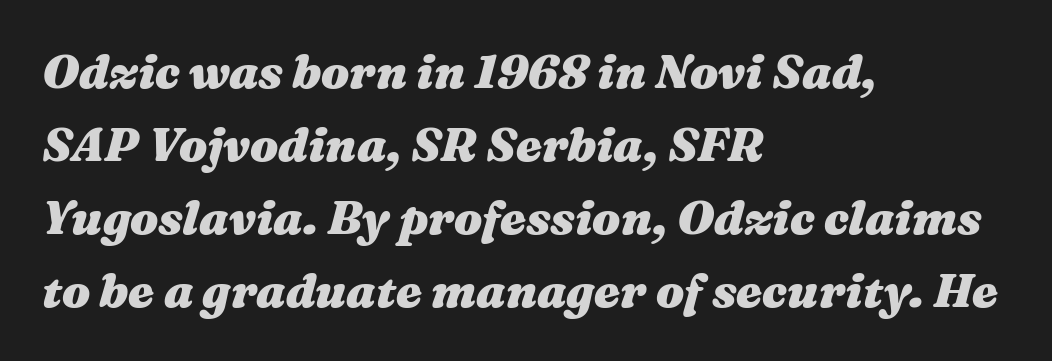
Q: Is the text bold? A: Yes.
Q: Is the text italic (slanted)? A: Yes, it leans right by about 16 degrees.
Q: Is the text underlined? A: No.
Q: How is the paragraph aligned? A: Left-aligned.
Q: Is the spacing between letters normal or unusually wide? A: Normal.
Q: Is the spacing between lines tight, normal or loose? A: Normal.
Q: Width (condensed, normal, or wide)? A: Wide.
Q: Stroke contrast? A: Medium.
Q: x-height? A: Medium.
Q: Monospaced? A: No.
